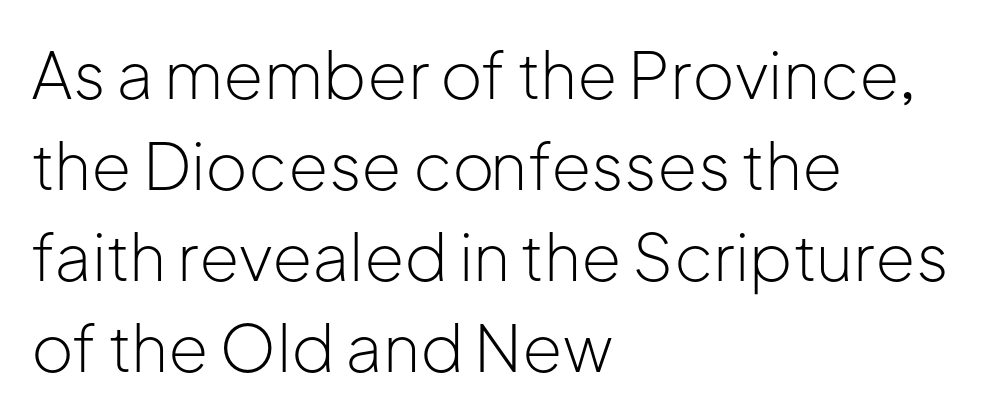
Type without underlining. Every stem runs plumb, perpendicular to the baseline. Nobody touched the tracking dial on this one. Classification — sans serif. Leading matches the norm, producing a regular column.
